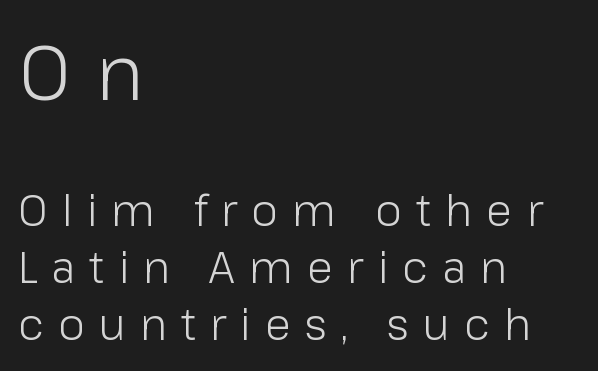
Q: Is the text bold? A: No.
Q: Is the text italic (slanted)? A: No, it is upright.
Q: Is the typeface a serif or a sans-serif typeface? A: Sans-serif.
Q: Is the text underlined? A: No.
Q: How is the paragraph aligned? A: Left-aligned.
Q: Is the spacing between letters normal or unusually wide? A: Unusually wide.
Q: Is the spacing between lines tight, normal or loose? A: Normal.
Q: Which block of text is set in a larger size, the first (top) or the second (bottom)? A: The first (top) one.
Q: Width (condensed, normal, or wide)? A: Normal.
Q: Stroke contrast? A: Low.
Q: x-height? A: Medium.
Q: Monospaced? A: No.
